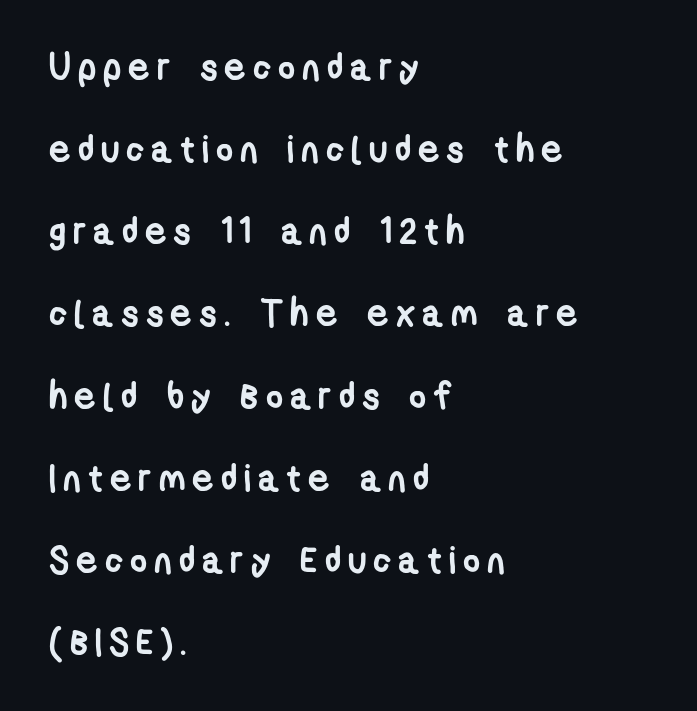
The image shows 37 px semibold, condensed sans-serif type; set left-aligned, loose line spacing (2.22x), not underlined; low stroke contrast and a medium x-height.
